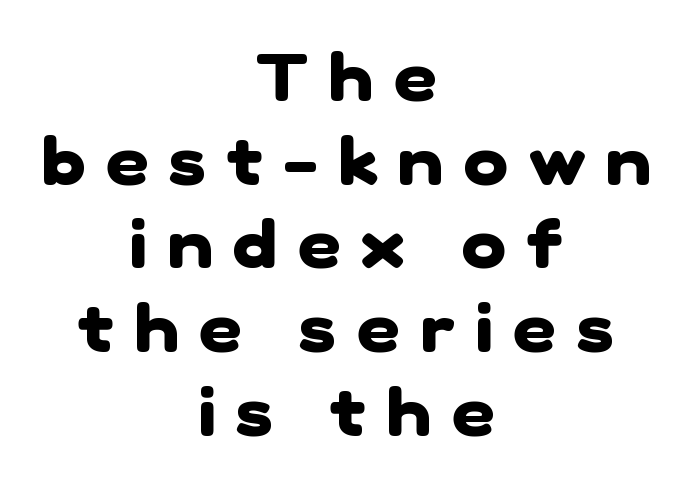
The image shows 67 px heavy sans-serif type; set centered, normal line spacing (1.25x), unusually wide letter spacing (+0.31 em), not underlined; low stroke contrast and a medium x-height.
